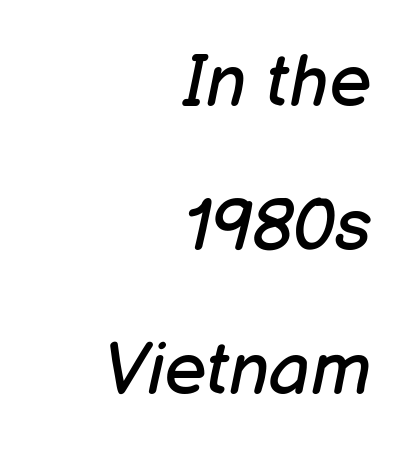
Q: Is the text bold? A: No.
Q: Is the text italic (slanted)? A: Yes, it leans right by about 12 degrees.
Q: Is the text underlined? A: No.
Q: How is the paragraph aligned? A: Right-aligned.
Q: Is the spacing between letters normal or unusually wide? A: Normal.
Q: Is the spacing between lines tight, normal or loose? A: Loose.
Q: Width (condensed, normal, or wide)? A: Normal.
Q: Stroke contrast? A: Low.
Q: x-height? A: Medium.
Q: Monospaced? A: No.
